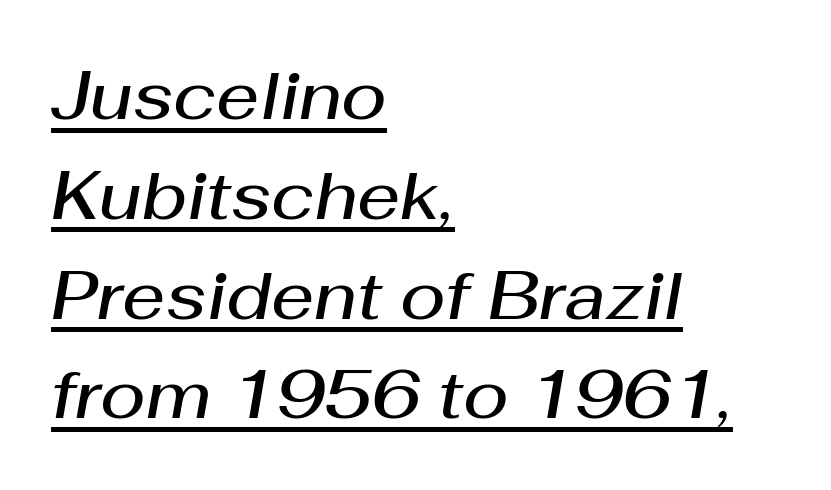
These lines were composed using italics. The glyphs are accompanied by a horizontal stroke just below them. Each letter keeps its own natural width here, so spacing adapts to shape. Notice how the passage keeps a crisp vertical edge on the left only.
